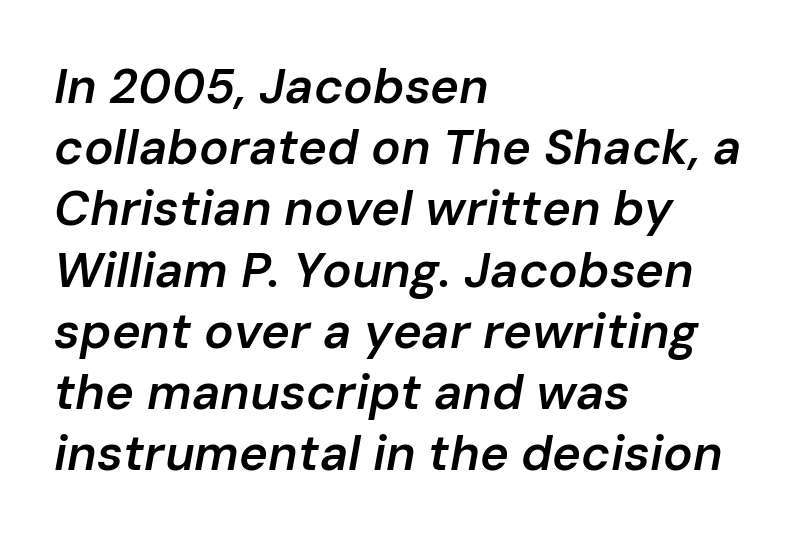
Q: Is the text bold? A: Semi-bold.
Q: Is the text italic (slanted)? A: Yes, it leans right by about 10 degrees.
Q: Is the text underlined? A: No.
Q: How is the paragraph aligned? A: Left-aligned.
Q: Is the spacing between letters normal or unusually wide? A: Normal.
Q: Is the spacing between lines tight, normal or loose? A: Normal.
Q: Width (condensed, normal, or wide)? A: Normal.
Q: Stroke contrast? A: Low.
Q: x-height? A: Medium.
Q: Monospaced? A: No.
